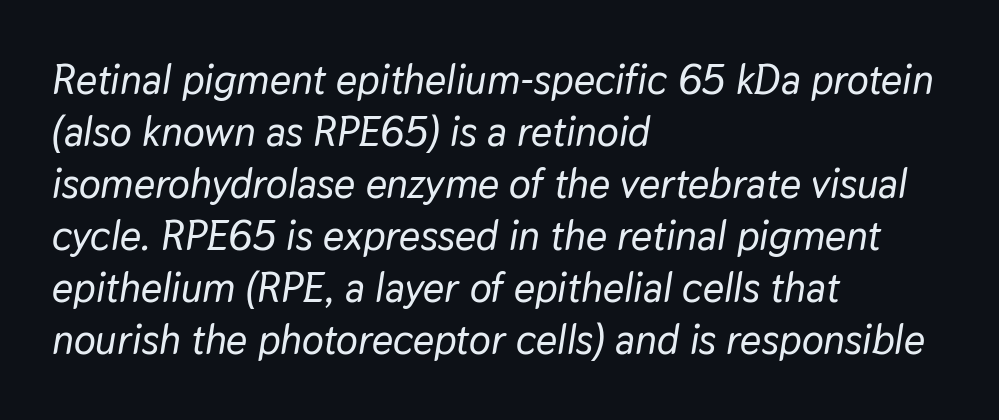
The image shows 41 px text type, italic (leaning right); set left-aligned, normal line spacing (1.27x), normal letter spacing, not underlined; low stroke contrast and a medium x-height.
